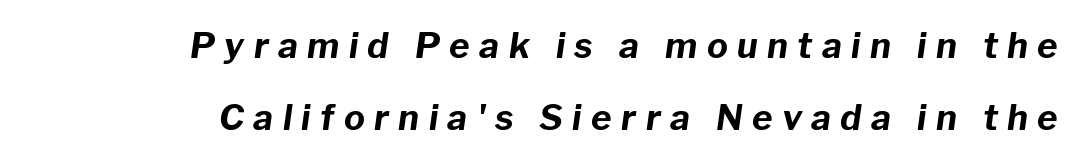
{"italic": "yes", "lean": "right", "slant_degrees": 8, "bold": "yes", "weight": "bold", "width": "normal", "stroke_contrast": "low", "x_height": "medium", "monospaced": "no", "underline": "no", "align": "right", "line_spacing": "loose", "line_spacing_ratio": 2.05, "letter_spacing": "wide", "letter_spacing_em": 0.27, "glyph_px": 35}
